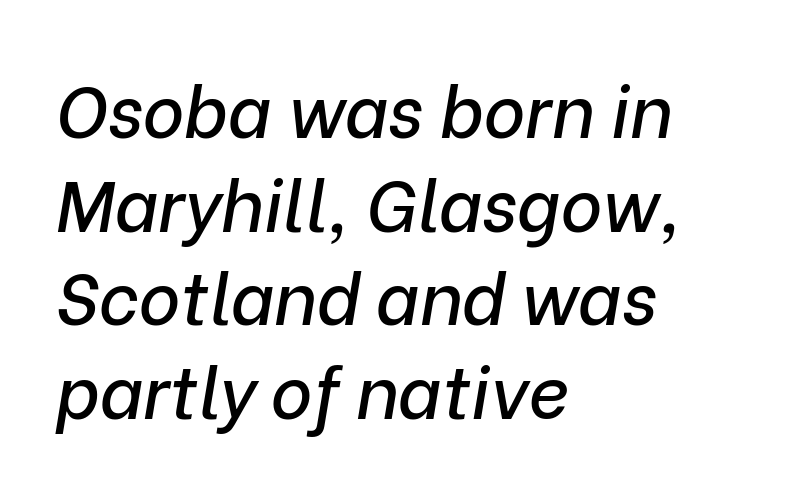
{"italic": "yes", "lean": "right", "slant_degrees": 9, "width": "normal", "stroke_contrast": "low", "x_height": "medium", "monospaced": "no", "underline": "no", "align": "left", "line_spacing": "normal", "line_spacing_ratio": 1.32, "letter_spacing": "normal", "letter_spacing_em": 0.0, "glyph_px": 71}
